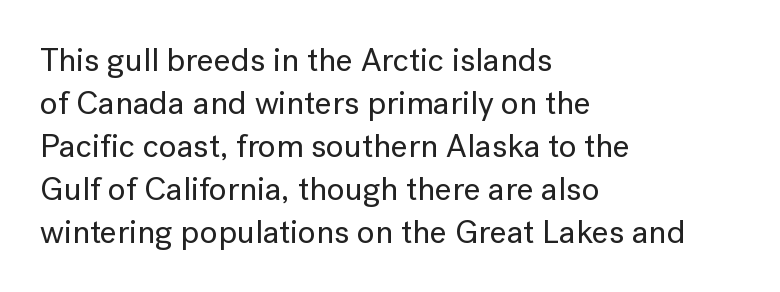
The image shows 33 px sans-serif type, upright; set left-aligned, normal line spacing (1.3x), normal letter spacing, not underlined; low stroke contrast and a medium x-height.
